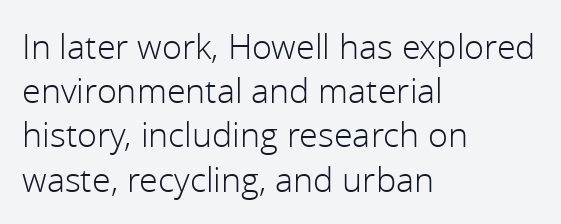
The gap between lines stays unmarked. Weight: not bold — regular or lighter. Serif or sans? Sans — the stroke terminals are bare. Style check: upright.
